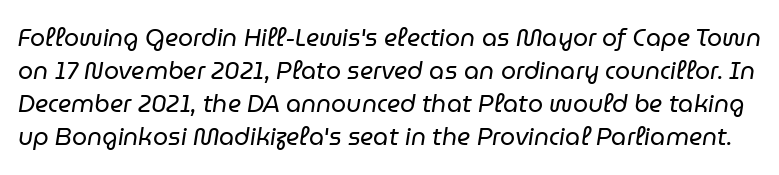
Q: Is the text bold? A: No.
Q: Is the text italic (slanted)? A: Yes, it leans right by about 9 degrees.
Q: Is the text underlined? A: No.
Q: Is the spacing between letters normal or unusually wide? A: Normal.
Q: Is the spacing between lines tight, normal or loose? A: Normal.
